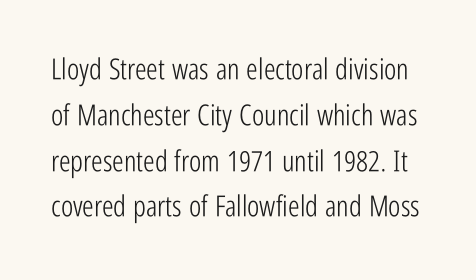
{"serif": "no", "italic": "no", "bold": "no", "weight": "light", "width": "condensed", "stroke_contrast": "low", "x_height": "medium", "monospaced": "no", "underline": "no", "line_spacing": "normal", "line_spacing_ratio": 1.58, "letter_spacing": "normal", "letter_spacing_em": 0.0, "glyph_px": 29}
